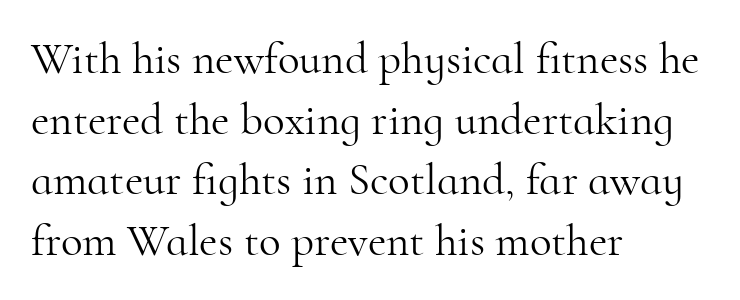
Q: Is the text bold? A: No.
Q: Is the text italic (slanted)? A: No, it is upright.
Q: Is the typeface a serif or a sans-serif typeface? A: Serif.
Q: Is the text underlined? A: No.
Q: How is the paragraph aligned? A: Left-aligned.
Q: Is the spacing between letters normal or unusually wide? A: Normal.
Q: Is the spacing between lines tight, normal or loose? A: Normal.
Q: Width (condensed, normal, or wide)? A: Normal.
Q: Stroke contrast? A: High.
Q: x-height? A: Small.
Q: Monospaced? A: No.
